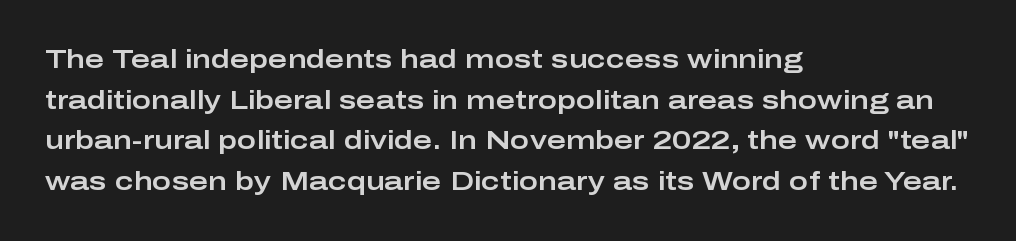
The image shows 26 px text type, upright; set left-aligned, normal line spacing (1.56x), normal letter spacing, not underlined.
